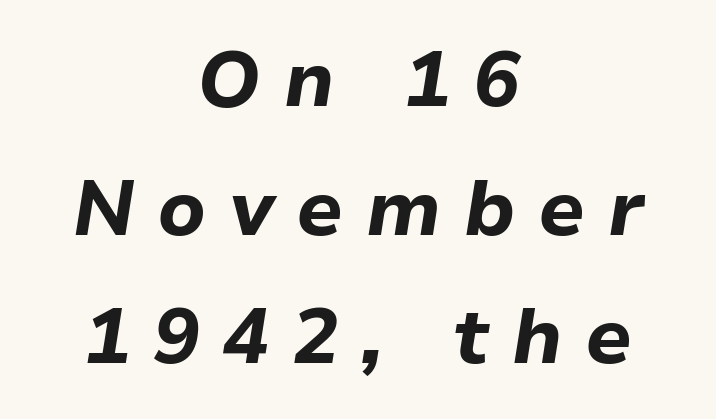
The image shows 78 px bold type, italic (leaning right); set centered, normal line spacing (1.65x), unusually wide letter spacing (+0.29 em), not underlined; low stroke contrast and a medium x-height.
